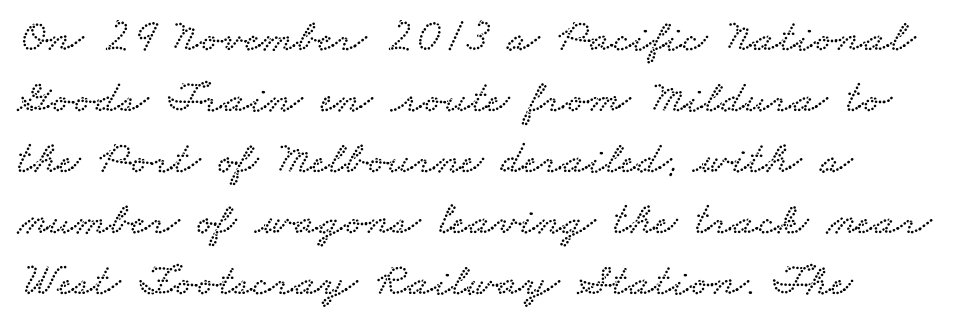
Q: Is the typeface a serif or a sans-serif typeface? A: Serif.
Q: Is the text underlined? A: No.
Q: How is the paragraph aligned? A: Left-aligned.
Q: Is the spacing between letters normal or unusually wide? A: Normal.
Q: Is the spacing between lines tight, normal or loose? A: Normal.
Q: Width (condensed, normal, or wide)? A: Wide.
Q: Stroke contrast? A: Low.
Q: x-height? A: Small.
Q: Monospaced? A: No.
